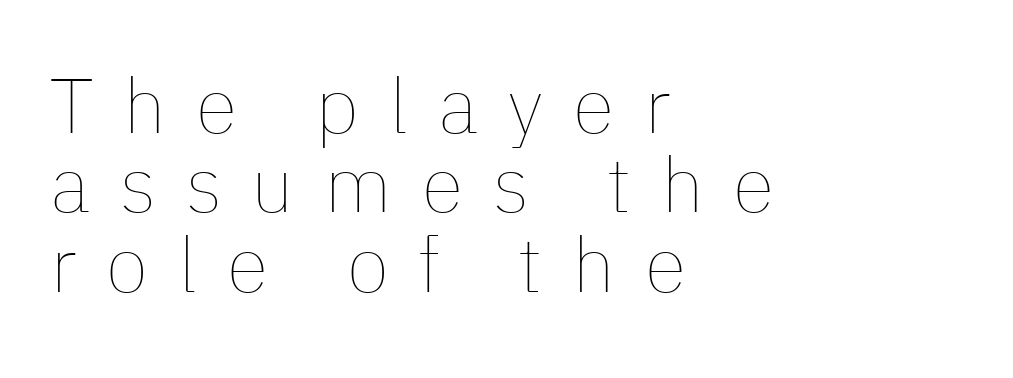
Clear beneath every line of the passage. The rendering uses natural spacing where letterforms have individual widths. Horizontal alignment here is leftward, the default for most running prose. Leading: reduced.
